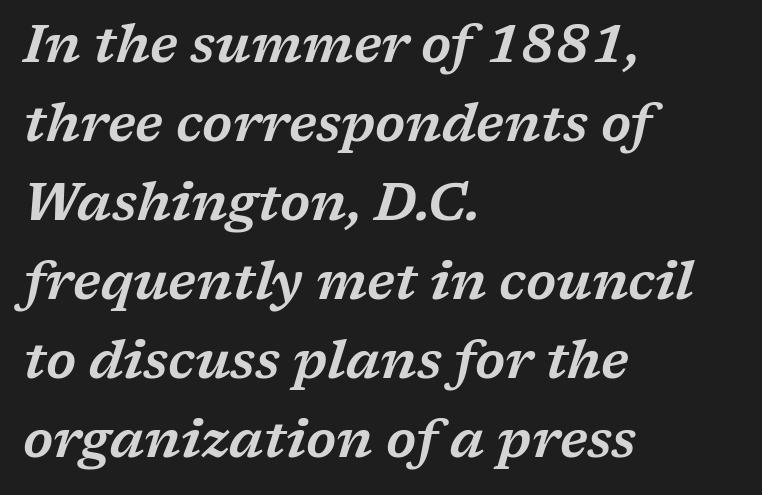
Q: Is the text italic (slanted)? A: Yes, it leans right by about 17 degrees.
Q: Is the typeface a serif or a sans-serif typeface? A: Serif.
Q: Is the text underlined? A: No.
Q: How is the paragraph aligned? A: Left-aligned.
Q: Is the spacing between letters normal or unusually wide? A: Normal.
Q: Is the spacing between lines tight, normal or loose? A: Normal.
Q: Width (condensed, normal, or wide)? A: Wide.
Q: Stroke contrast? A: Low.
Q: x-height? A: Medium.
Q: Monospaced? A: No.
